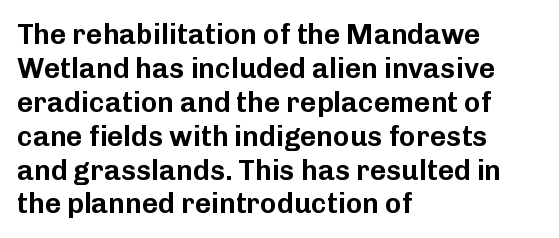
{"serif": "no", "italic": "no", "width": "normal", "stroke_contrast": "low", "x_height": "medium", "monospaced": "no", "underline": "no", "align": "left", "line_spacing_ratio": 1.21, "letter_spacing": "normal", "letter_spacing_em": 0.0, "glyph_px": 28}
